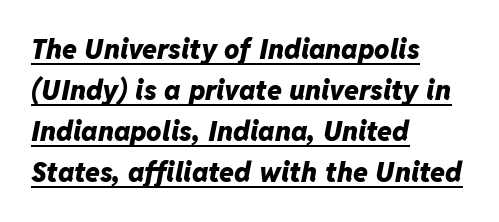
{"italic": "yes", "lean": "right", "slant_degrees": 11, "bold": "yes", "underline": "yes", "align": "left", "line_spacing": "normal", "line_spacing_ratio": 1.52, "letter_spacing": "normal", "letter_spacing_em": 0.0, "glyph_px": 27}
